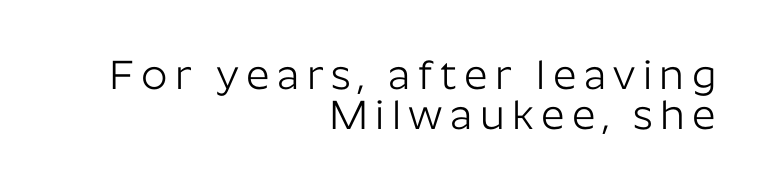
Q: Is the text bold? A: No.
Q: Is the text italic (slanted)? A: No, it is upright.
Q: Is the typeface a serif or a sans-serif typeface? A: Sans-serif.
Q: Is the text underlined? A: No.
Q: How is the paragraph aligned? A: Right-aligned.
Q: Is the spacing between lines tight, normal or loose? A: Tight.
Q: Width (condensed, normal, or wide)? A: Normal.
Q: Stroke contrast? A: Low.
Q: x-height? A: Medium.
Q: Monospaced? A: No.
